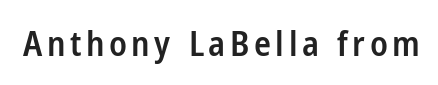
Q: Is the text bold? A: Semi-bold.
Q: Is the text italic (slanted)? A: No, it is upright.
Q: Is the typeface a serif or a sans-serif typeface? A: Sans-serif.
Q: Is the text underlined? A: No.
Q: Width (condensed, normal, or wide)? A: Condensed.
Q: Stroke contrast? A: Low.
Q: x-height? A: Medium.
Q: Monospaced? A: No.
